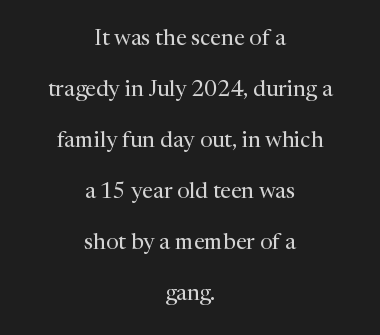
{"italic": "no", "bold": "no", "underline": "no", "align": "center", "line_spacing": "loose", "line_spacing_ratio": 2.32, "letter_spacing": "normal", "letter_spacing_em": 0.0, "glyph_px": 22}
